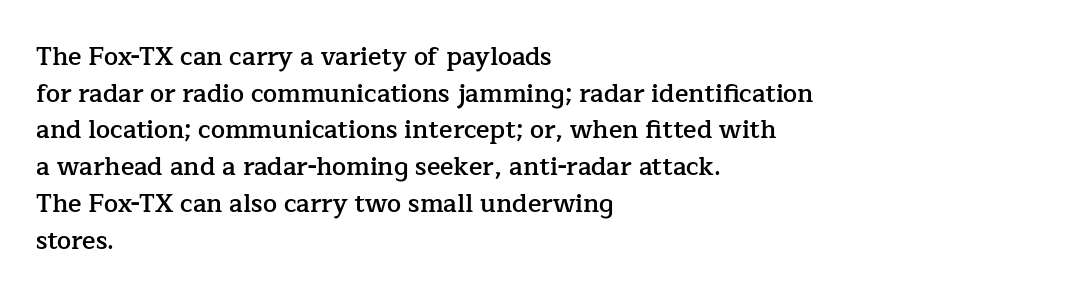
The gaps between neighbouring characters are ordinary and unremarkable. Clear beneath every line of the passage. The lettering holds an erect, upright posture throughout. Line starts are locked; line ends wander.
